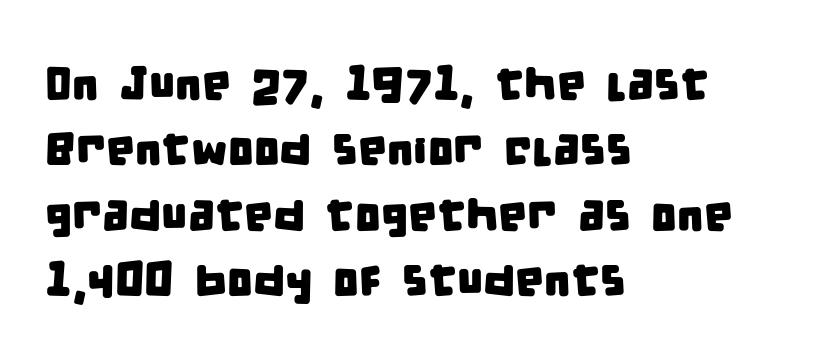
Observe the absence of serifs on each vertical stroke in this sample. Short and long lines alike share a common starting point at left. The specimen omits any rule beneath the text block's lines. Students, note that the glyphs here touch the page at normal intervals. The lines sit at an ordinary, default distance from one another. A typesetter would call this proportional, since set widths differ per character.
